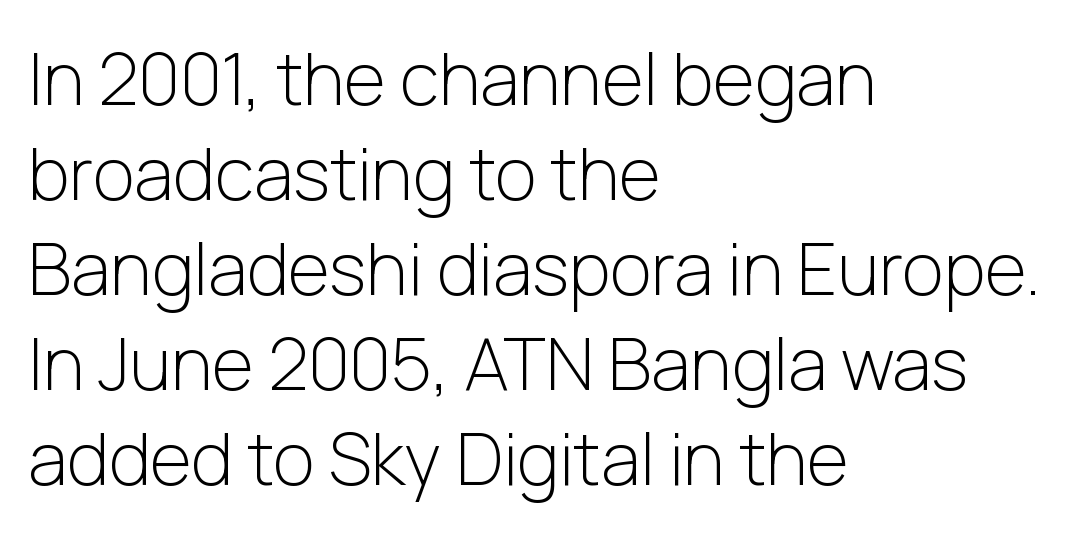
You could not count columns in this text — the font is proportionally spaced. Is this a sans? Yes — the strokes have no serifs. Nothing heavy about these letters — not bold at all. The rendering keeps characters at their native spacing.
